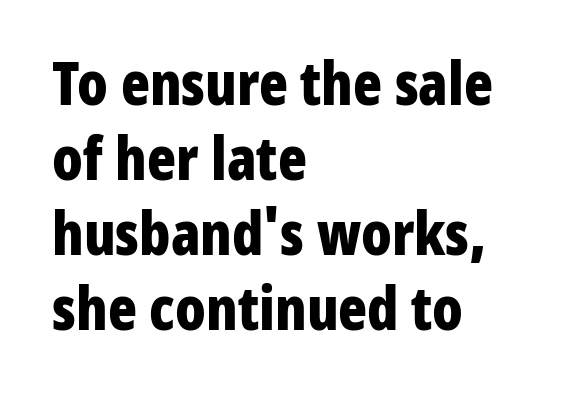
The image shows 60 px bold, condensed sans-serif type, upright; set left-aligned, normal line spacing (1.25x), normal letter spacing, not underlined; low stroke contrast and a medium x-height.
